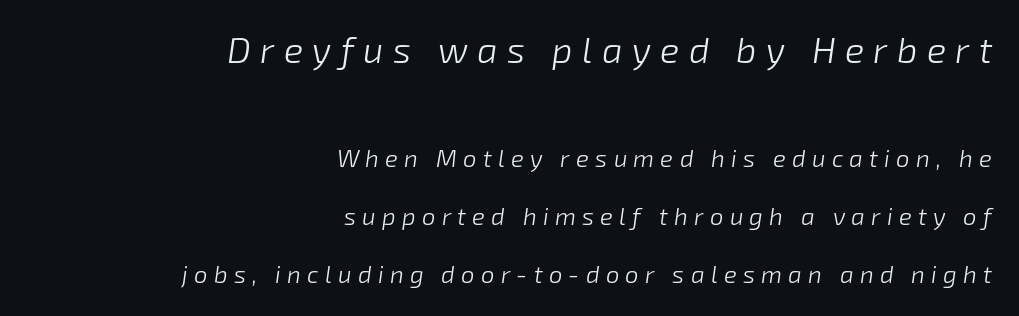
Substantial extra tracking has been applied to these lines. The upper block of text is set noticeably larger than the block beneath it. Reading down the column, the eye jumps a long way to each next line. Italic: yes, the glyphs are oblique. In CSS terms this would be text-align: right.
